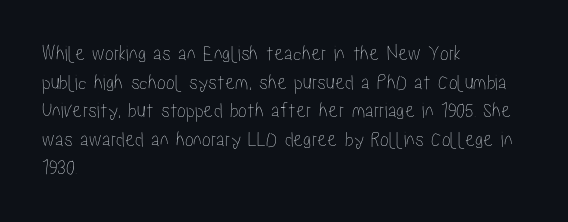
A normal amount of white space separates one row of letters from the next. Unmarked baselines from the first word to the last. These lines were composed using upright roman letters. Compared with typical body copy, the letter spacing here is the same. Line beginnings align vertically; line endings do not.
